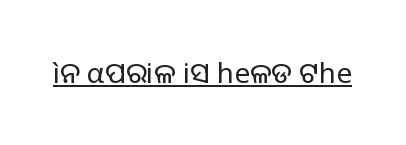
The image shows 28 px regular-weight sans-serif type, upright; set normal letter spacing, underlined; low stroke contrast and a medium x-height.
